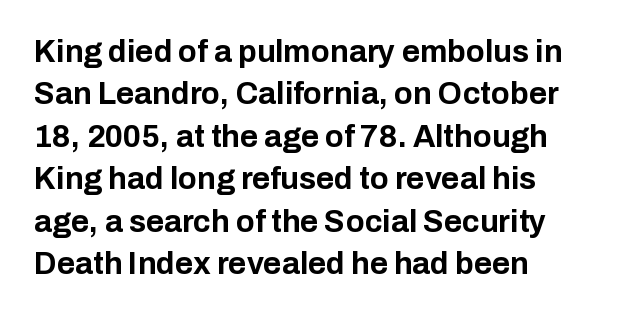
{"serif": "no", "italic": "no", "bold": "yes", "weight": "bold", "width": "normal", "stroke_contrast": "low", "x_height": "medium", "monospaced": "no", "underline": "no", "line_spacing": "normal", "line_spacing_ratio": 1.37, "letter_spacing": "normal", "letter_spacing_em": 0.0, "glyph_px": 31}
